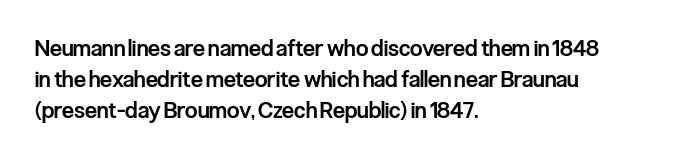
{"italic": "no", "bold": "semi", "underline": "no", "align": "left", "line_spacing": "normal", "line_spacing_ratio": 1.41, "letter_spacing": "normal", "letter_spacing_em": 0.0, "glyph_px": 22}
